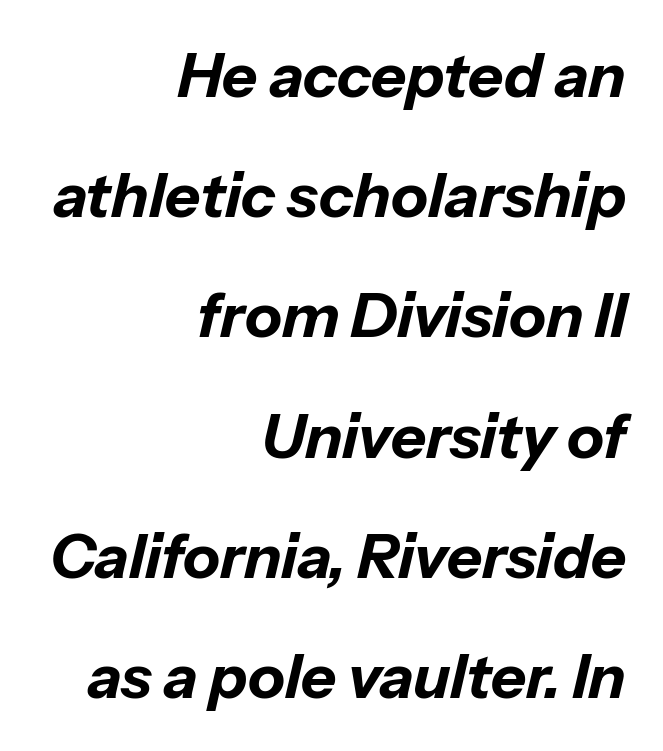
Q: Is the text bold? A: Yes.
Q: Is the text italic (slanted)? A: Yes, it leans right by about 13 degrees.
Q: Is the text underlined? A: No.
Q: How is the paragraph aligned? A: Right-aligned.
Q: Is the spacing between letters normal or unusually wide? A: Normal.
Q: Is the spacing between lines tight, normal or loose? A: Loose.
Q: Width (condensed, normal, or wide)? A: Normal.
Q: Stroke contrast? A: Low.
Q: x-height? A: Medium.
Q: Monospaced? A: No.
